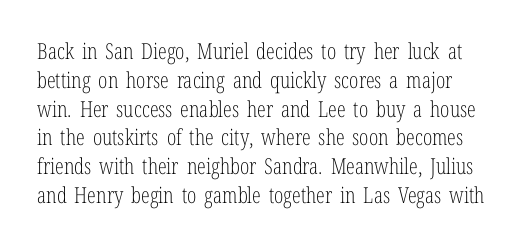
Nobody touched the tracking dial on this one. The face looks like a standard text weight, possibly lighter. Nobody drew a line under any word here. Reading down the column, the eye jumps a familiar distance to each next line. The letters stand upright; this is a roman face.
